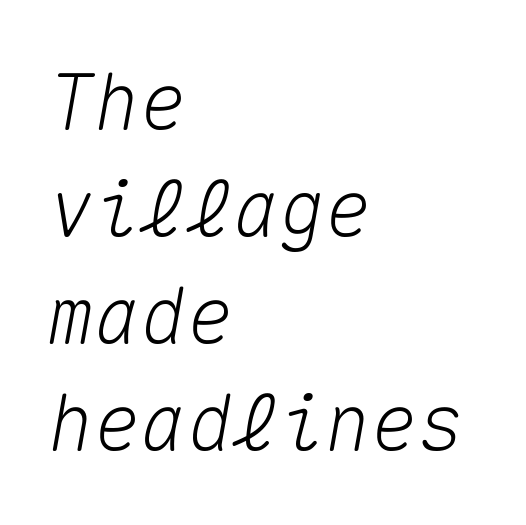
Q: Is the text italic (slanted)? A: Yes, it leans right by about 10 degrees.
Q: Is the text underlined? A: No.
Q: How is the paragraph aligned? A: Left-aligned.
Q: Is the spacing between letters normal or unusually wide? A: Normal.
Q: Is the spacing between lines tight, normal or loose? A: Normal.
Q: Width (condensed, normal, or wide)? A: Normal.
Q: Stroke contrast? A: Medium.
Q: x-height? A: Medium.
Q: Monospaced? A: Yes.
